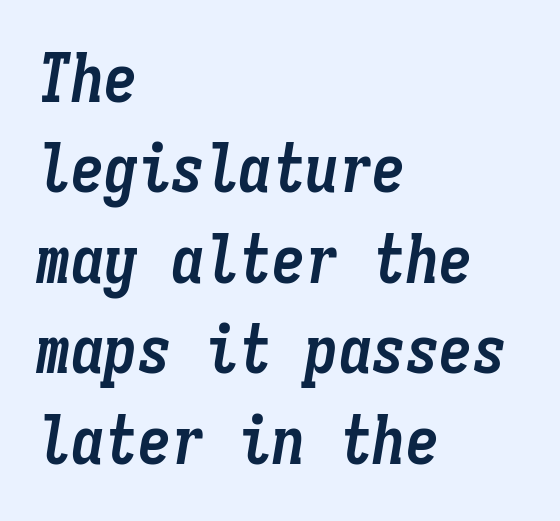
Regarding leading, the lines here are spaced in the standard way. This sample uses plain, unmodified letter spacing. The letters are slanted; this is an italic face. A full-strength bold gives these letters their thick strokes. All the whitespace from short lines collects on the right. Spacing verdict: monospaced, one width for all characters.
